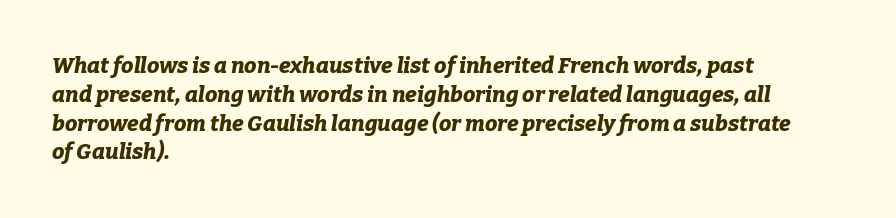
Q: Is the text bold? A: Yes.
Q: Is the text italic (slanted)? A: Yes, it leans right by about 9 degrees.
Q: Is the text underlined? A: No.
Q: How is the paragraph aligned? A: Left-aligned.
Q: Is the spacing between letters normal or unusually wide? A: Normal.
Q: Is the spacing between lines tight, normal or loose? A: Normal.
